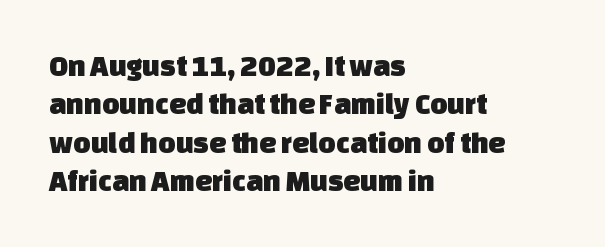
Q: Is the typeface a serif or a sans-serif typeface? A: Sans-serif.
Q: Is the text underlined? A: No.
Q: How is the paragraph aligned? A: Left-aligned.
Q: Is the spacing between letters normal or unusually wide? A: Normal.
Q: Is the spacing between lines tight, normal or loose? A: Normal.
Q: Width (condensed, normal, or wide)? A: Normal.
Q: Stroke contrast? A: Low.
Q: x-height? A: Large.
Q: Monospaced? A: No.
